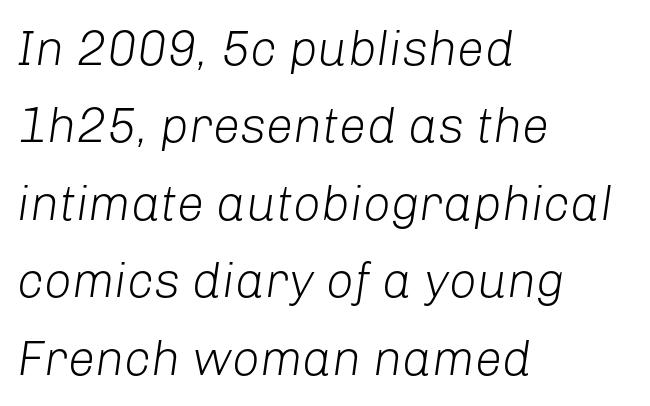
The rendering uses a moderate line-height, typical for paragraphs. The rag falls on the right side of this text block. This reads as an unemphasized weight, regular at the heaviest. Notice how the stems are inclined rather than vertical — that's the hallmark of italics. Check the space under the baseline: it is left empty. Spacing between characters is what you'd get straight out of the box.
